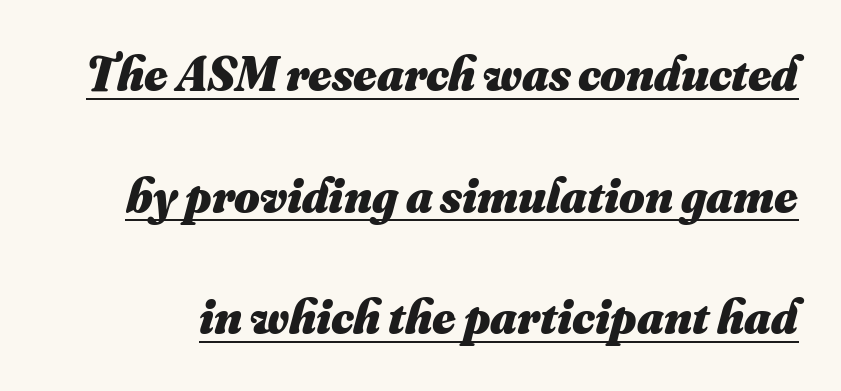
Q: Is the text bold? A: Yes.
Q: Is the text underlined? A: Yes.
Q: Is the spacing between letters normal or unusually wide? A: Normal.
Q: Is the spacing between lines tight, normal or loose? A: Loose.
Q: Width (condensed, normal, or wide)? A: Normal.
Q: Stroke contrast? A: Medium.
Q: x-height? A: Small.
Q: Monospaced? A: No.
